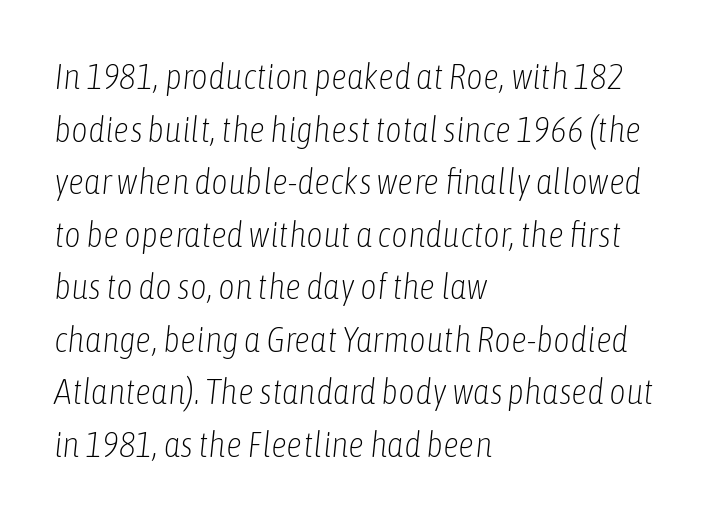
The image shows 36 px light, condensed type, italic (leaning right); set left-aligned, normal line spacing (1.46x), normal letter spacing, not underlined; low stroke contrast and a medium x-height.
